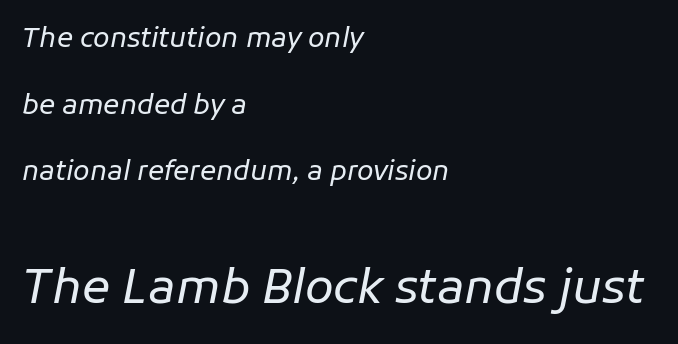
The image shows 47 px regular-weight type, italic (leaning right); set left-aligned, loose line spacing (2.47x), normal letter spacing, not underlined; the second (bottom) block is 1.74x larger; low stroke contrast and a medium x-height.
